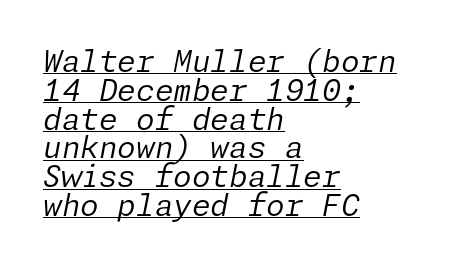
The font is comparable to plain body text, perhaps lighter. There's an unmistakable incline to the writing here. Honestly, the rows look squashed on top of each other. If you drew a ruler down the left edge, every line would touch it. The tracking reads as untouched default to a designer's eye. Is there an underline? Yes — a line sits under the letters.
